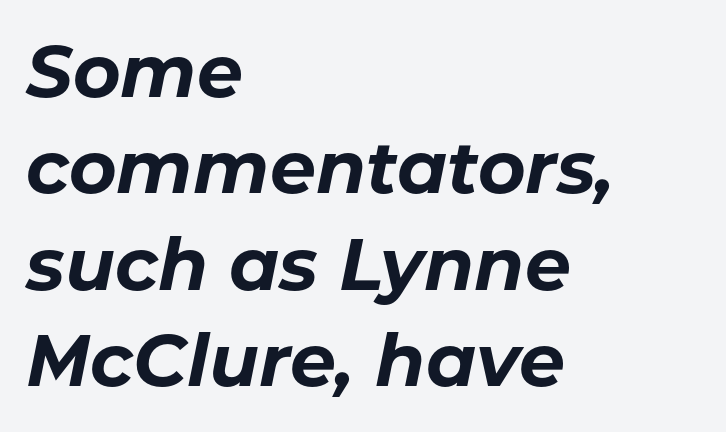
The image shows 73 px bold type, italic (leaning right); set left-aligned, normal line spacing (1.32x), normal letter spacing, not underlined; low stroke contrast and a medium x-height.
